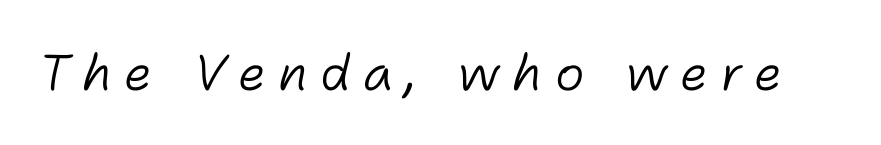
{"italic": "yes", "lean": "right", "slant_degrees": 11, "bold": "no", "weight": "light", "width": "normal", "stroke_contrast": "low", "x_height": "medium", "monospaced": "no", "underline": "no", "letter_spacing": "wide", "letter_spacing_em": 0.24, "glyph_px": 50}
